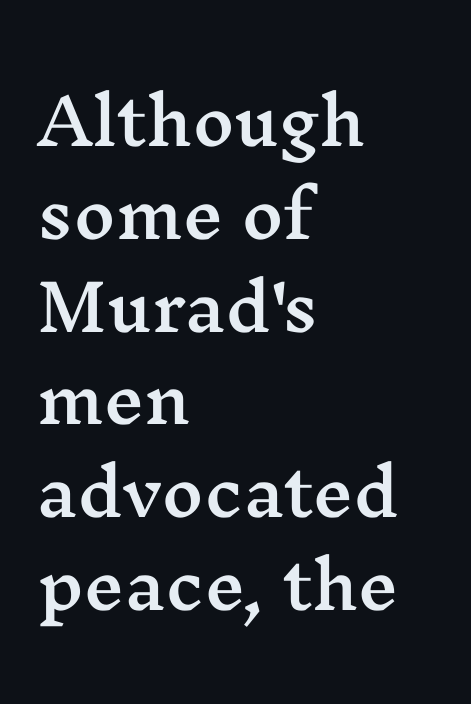
The image shows 64 px wide serif type, upright; set left-aligned, normal line spacing (1.45x), normal letter spacing, not underlined; medium stroke contrast and a medium x-height.
